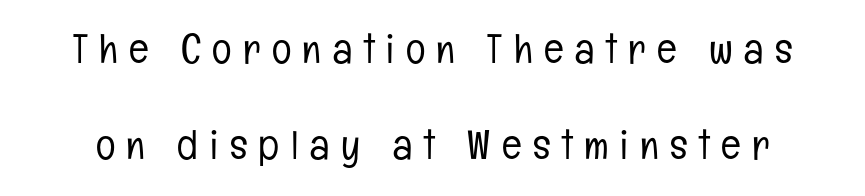
The image shows 41 px light, condensed sans-serif type, upright; set loose line spacing (2.35x), unusually wide letter spacing (+0.28 em), not underlined; low stroke contrast and a medium x-height.
